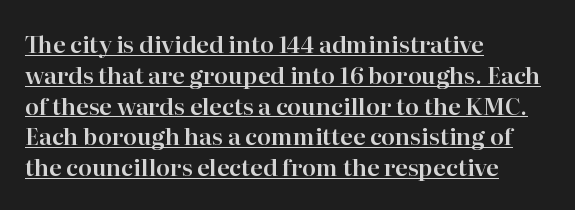
{"italic": "no", "underline": "yes", "align": "left", "line_spacing": "normal", "line_spacing_ratio": 1.34, "letter_spacing": "normal", "letter_spacing_em": 0.0, "glyph_px": 23}
